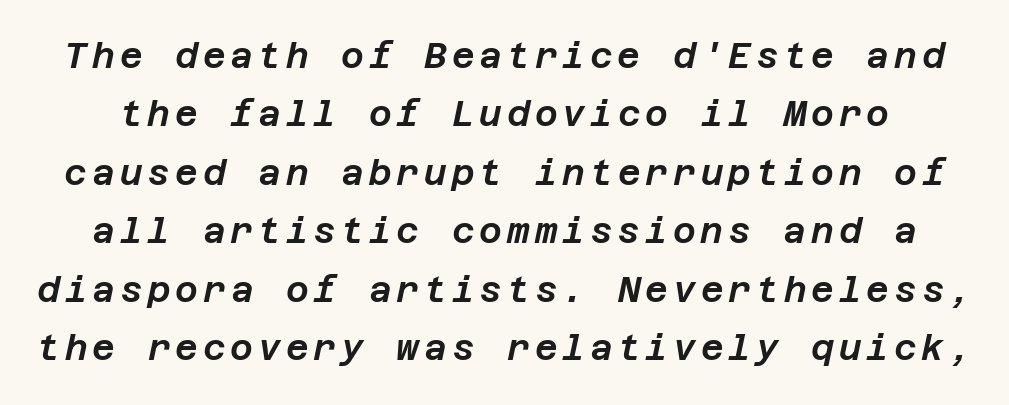
Q: Is the text italic (slanted)? A: Yes, it leans right by about 12 degrees.
Q: Is the text underlined? A: No.
Q: Is the spacing between lines tight, normal or loose? A: Normal.
Q: Width (condensed, normal, or wide)? A: Normal.
Q: Stroke contrast? A: Low.
Q: x-height? A: Large.
